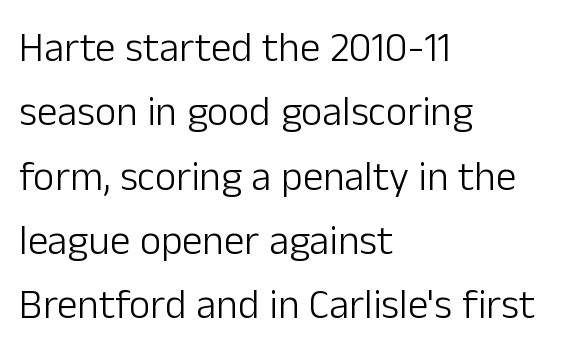
If you drew a line through each stem, it would be perfectly vertical. Examine the stroke ends and you'll find no serifs. Type without underlining. Counters stay open thanks to moderate or lighter strokes. Line starts are locked; line ends wander.
